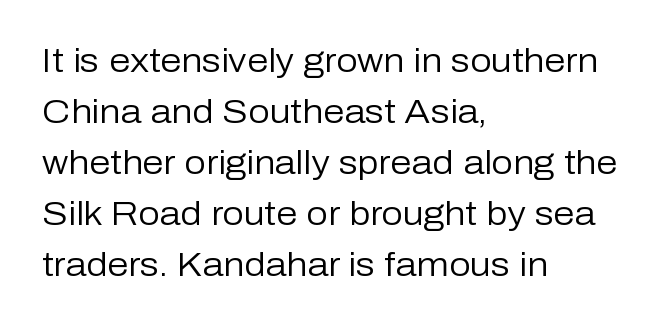
The image shows 34 px regular-weight sans-serif type, upright; set left-aligned, normal line spacing (1.5x), normal letter spacing, not underlined; low stroke contrast and a medium x-height.
